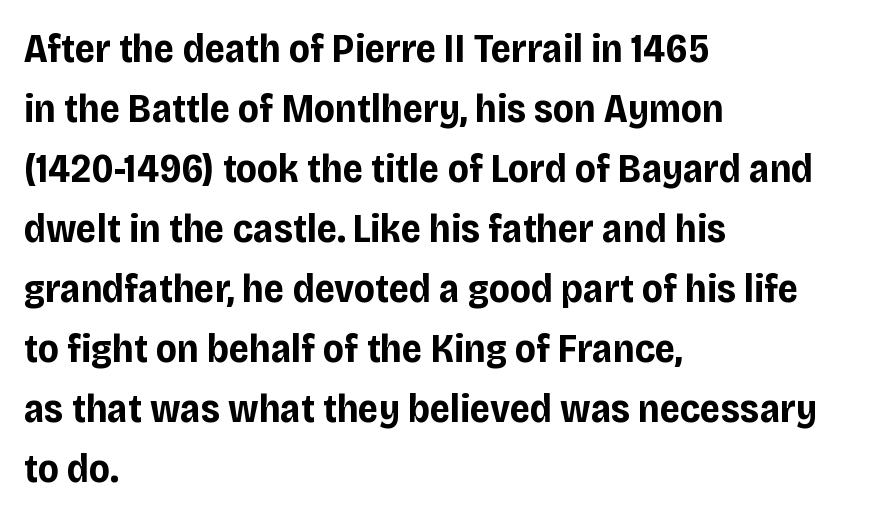
Q: Is the text bold? A: Yes.
Q: Is the text italic (slanted)? A: No, it is upright.
Q: Is the typeface a serif or a sans-serif typeface? A: Sans-serif.
Q: Is the text underlined? A: No.
Q: How is the paragraph aligned? A: Left-aligned.
Q: Is the spacing between letters normal or unusually wide? A: Normal.
Q: Is the spacing between lines tight, normal or loose? A: Normal.
Q: Width (condensed, normal, or wide)? A: Normal.
Q: Stroke contrast? A: Low.
Q: x-height? A: Large.
Q: Monospaced? A: No.
